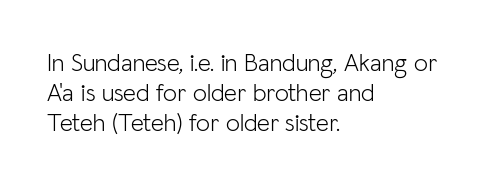
The image shows 25 px text type, upright; set left-aligned, line spacing 1.2x, normal letter spacing, not underlined.
